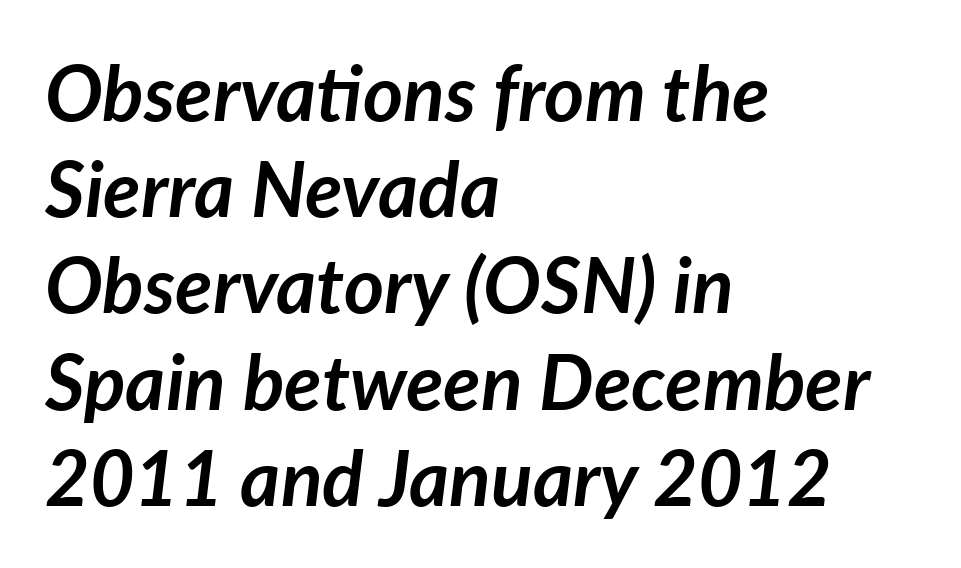
Q: Is the text bold? A: Yes.
Q: Is the text italic (slanted)? A: Yes, it leans right by about 7 degrees.
Q: Is the text underlined? A: No.
Q: How is the paragraph aligned? A: Left-aligned.
Q: Is the spacing between letters normal or unusually wide? A: Normal.
Q: Is the spacing between lines tight, normal or loose? A: Normal.
Q: Width (condensed, normal, or wide)? A: Normal.
Q: Stroke contrast? A: Low.
Q: x-height? A: Medium.
Q: Monospaced? A: No.
